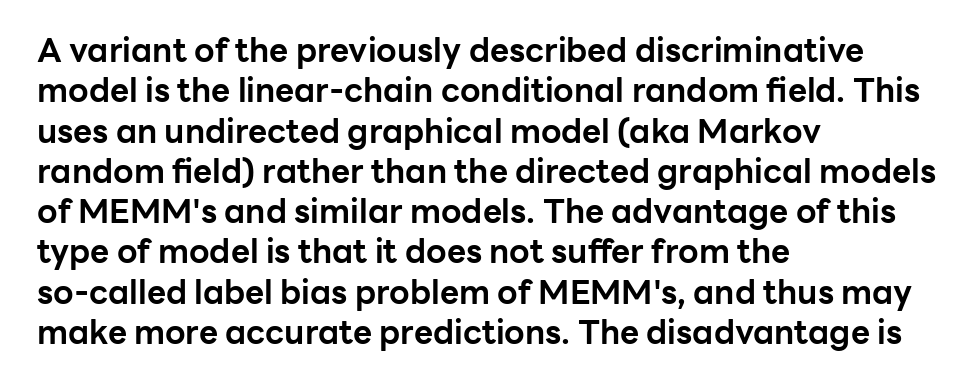
Anything drawn beneath the words? Only blank space. Looks like regular typesetting: each glyph gets only the width it needs. Nothing unusual about the tracking: characters are spaced as the font intends. Does the type have serifs? No, each stem ends abruptly. Is there any slant? The stems are plumb. Is the type bold? Yes — the strokes are clearly thick and heavy.
